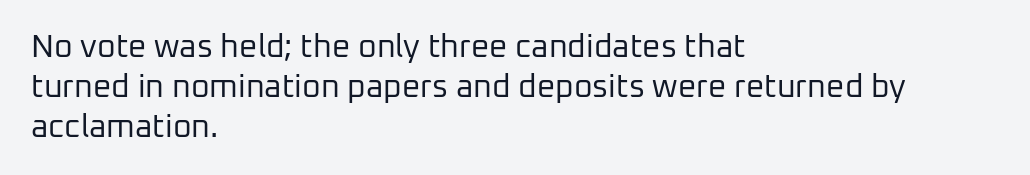
You could call the tracking neutral — neither tight nor loose. A sans-serif font was chosen for this passage. On a weight scale, this lands at 450 or below. Leading matches the norm, producing a regular column. Vertical strokes here are truly vertical. This sample has the flowing, uneven cadence of proportional lettering.
